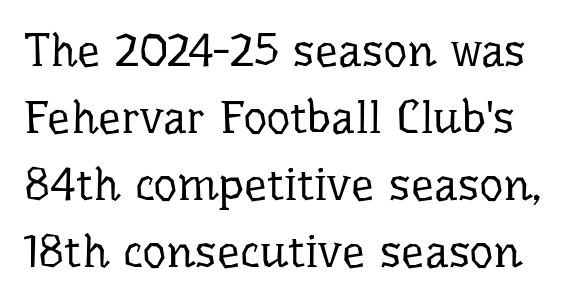
{"serif": "yes", "italic": "no", "bold": "no", "weight": "regular", "width": "normal", "stroke_contrast": "low", "x_height": "medium", "monospaced": "no", "underline": "no", "line_spacing": "normal", "line_spacing_ratio": 1.46, "letter_spacing": "normal", "letter_spacing_em": 0.0, "glyph_px": 46}
